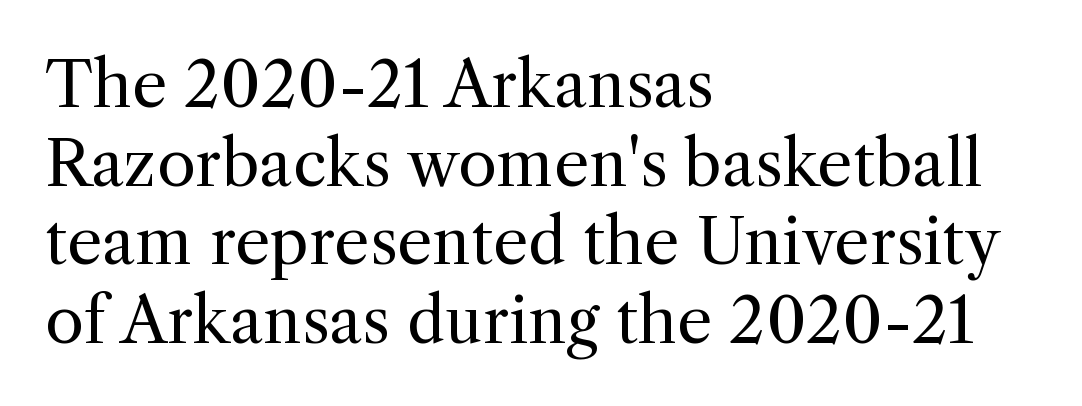
Q: Is the text bold? A: No.
Q: Is the text italic (slanted)? A: No, it is upright.
Q: Is the typeface a serif or a sans-serif typeface? A: Serif.
Q: Is the text underlined? A: No.
Q: How is the paragraph aligned? A: Left-aligned.
Q: Is the spacing between letters normal or unusually wide? A: Normal.
Q: Is the spacing between lines tight, normal or loose? A: Normal.
Q: Width (condensed, normal, or wide)? A: Normal.
Q: x-height? A: Medium.
Q: Monospaced? A: No.
